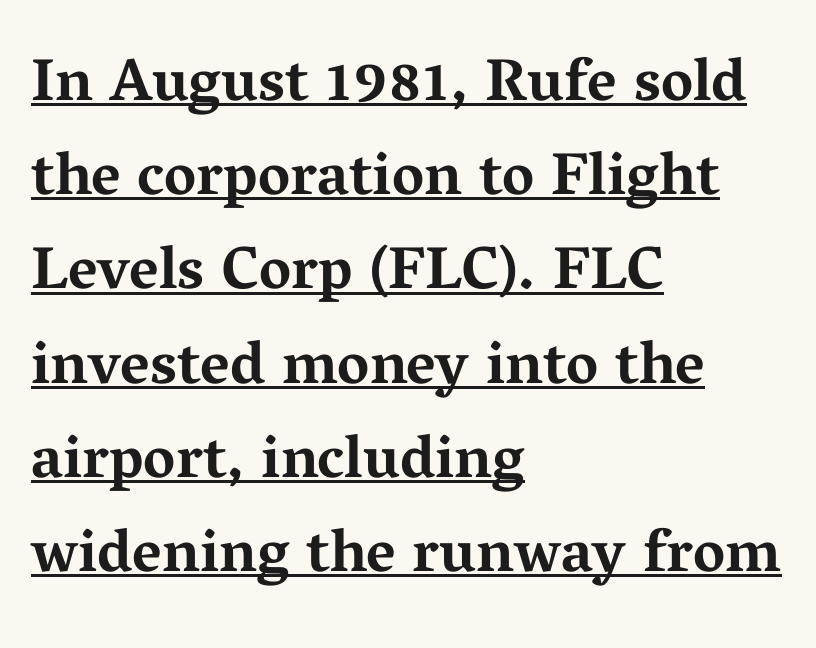
The image shows 60 px bold, wide serif type, upright; set left-aligned, normal line spacing (1.57x), normal letter spacing, underlined; medium stroke contrast and a medium x-height.
